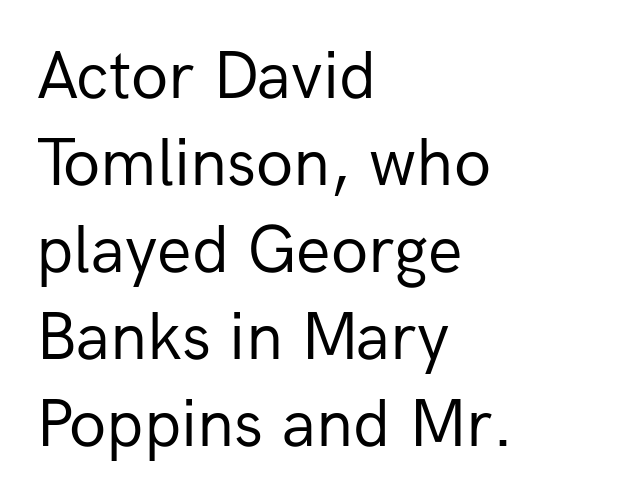
Q: Is the text bold? A: No.
Q: Is the text italic (slanted)? A: No, it is upright.
Q: Is the typeface a serif or a sans-serif typeface? A: Sans-serif.
Q: Is the text underlined? A: No.
Q: How is the paragraph aligned? A: Left-aligned.
Q: Is the spacing between letters normal or unusually wide? A: Normal.
Q: Is the spacing between lines tight, normal or loose? A: Normal.
Q: Width (condensed, normal, or wide)? A: Normal.
Q: Stroke contrast? A: Low.
Q: x-height? A: Medium.
Q: Monospaced? A: No.
